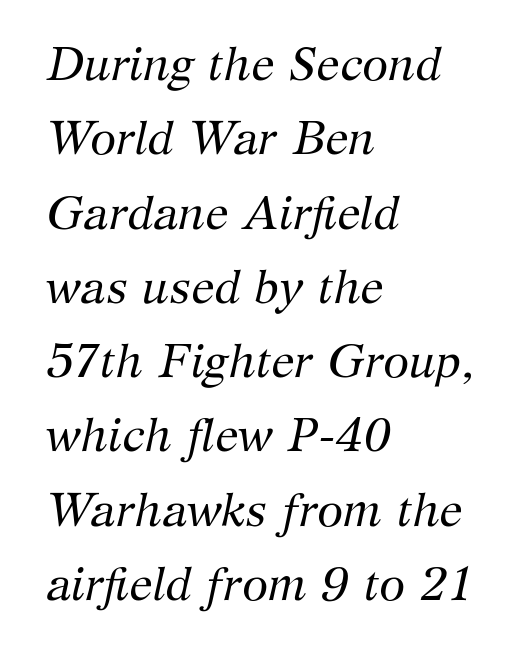
{"serif": "yes", "italic": "yes", "lean": "right", "slant_degrees": 12, "bold": "no", "weight": "regular", "width": "normal", "stroke_contrast": "medium", "x_height": "medium", "monospaced": "no", "underline": "no", "align": "left", "line_spacing": "normal", "line_spacing_ratio": 1.58, "letter_spacing": "normal", "letter_spacing_em": 0.0, "glyph_px": 47}
